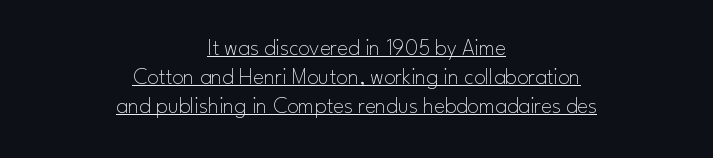
{"italic": "no", "bold": "no", "underline": "yes", "align": "center", "line_spacing": "normal", "line_spacing_ratio": 1.27, "letter_spacing": "normal", "letter_spacing_em": 0.0, "glyph_px": 23}
